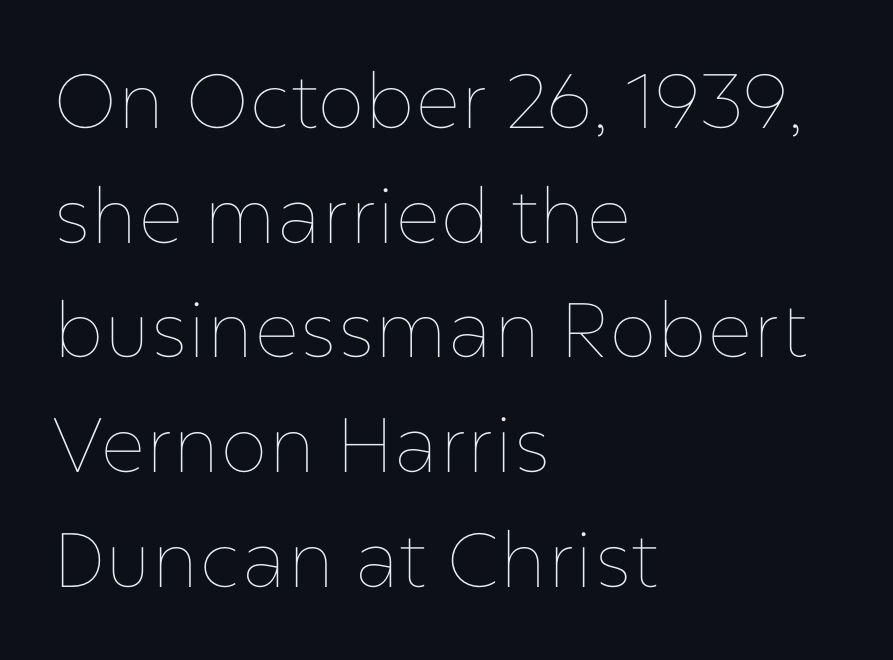
Q: Is the text bold? A: No.
Q: Is the text italic (slanted)? A: No, it is upright.
Q: Is the text underlined? A: No.
Q: How is the paragraph aligned? A: Left-aligned.
Q: Is the spacing between letters normal or unusually wide? A: Normal.
Q: Is the spacing between lines tight, normal or loose? A: Normal.
Q: Width (condensed, normal, or wide)? A: Normal.
Q: Stroke contrast? A: Low.
Q: x-height? A: Medium.
Q: Monospaced? A: No.
